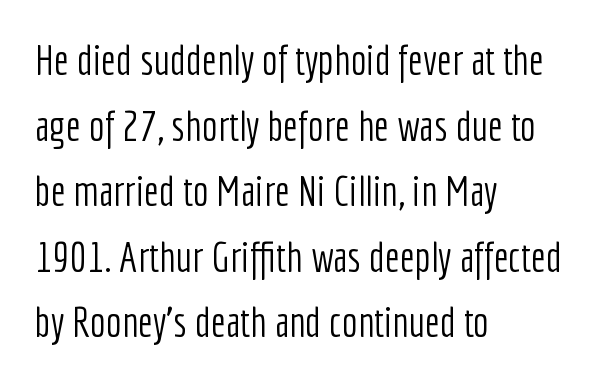
The image shows 42 px light, condensed sans-serif type, upright; set left-aligned, normal line spacing (1.56x), normal letter spacing, not underlined; low stroke contrast and a medium x-height.
